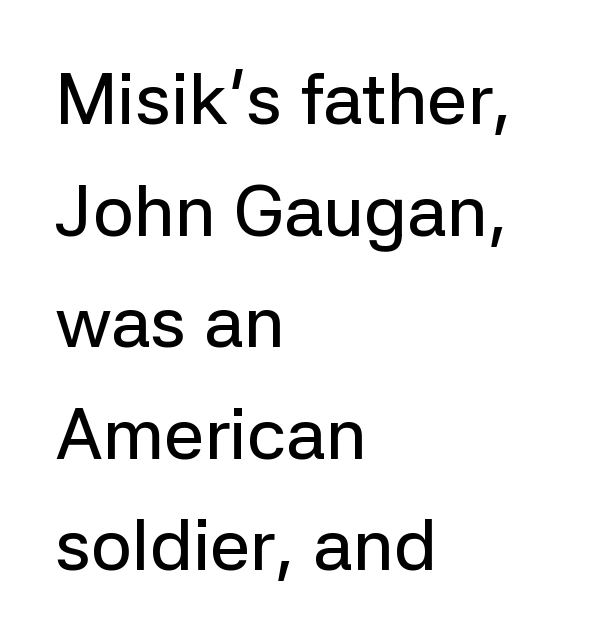
Note the varied advance widths — an 'i' is clearly narrower than an 'm'. You can tell it's not italic because the verticals are truly vertical. Rule under the text: the space is simply empty. All the whitespace from short lines collects on the right. Classification — sans serif. One glance says typical: line gaps are just what's usual.
